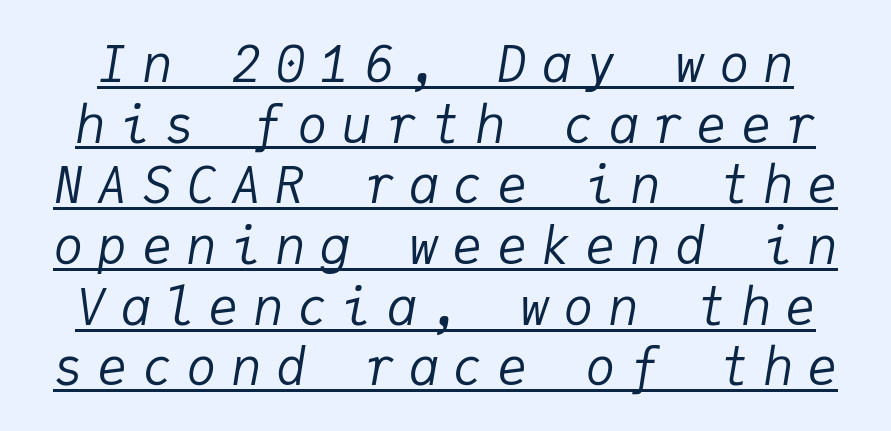
{"italic": "yes", "lean": "right", "slant_degrees": 9, "bold": "no", "weight": "regular", "width": "normal", "stroke_contrast": "low", "x_height": "medium", "monospaced": "yes", "underline": "yes", "line_spacing_ratio": 1.19, "letter_spacing": "wide", "letter_spacing_em": 0.27, "glyph_px": 51}
